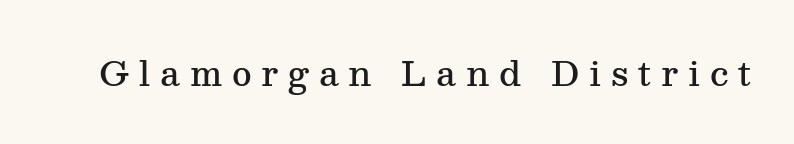
What weight is shown? A semibold, between regular and bold. These lines have a slow, spaced-out rhythm from letter to letter. The string is rendered with underlining switched off. This is serif lettering, the kind often seen in printed books.
